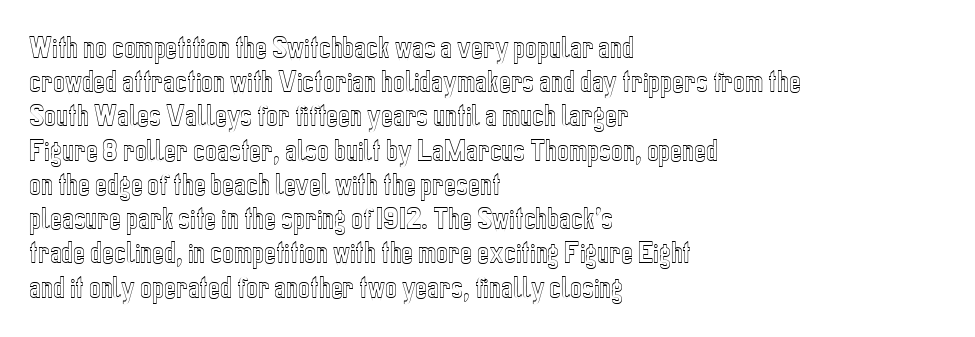
Q: Is the text italic (slanted)? A: No, it is upright.
Q: Is the text underlined? A: No.
Q: How is the paragraph aligned? A: Left-aligned.
Q: Is the spacing between letters normal or unusually wide? A: Normal.
Q: Is the spacing between lines tight, normal or loose? A: Normal.
